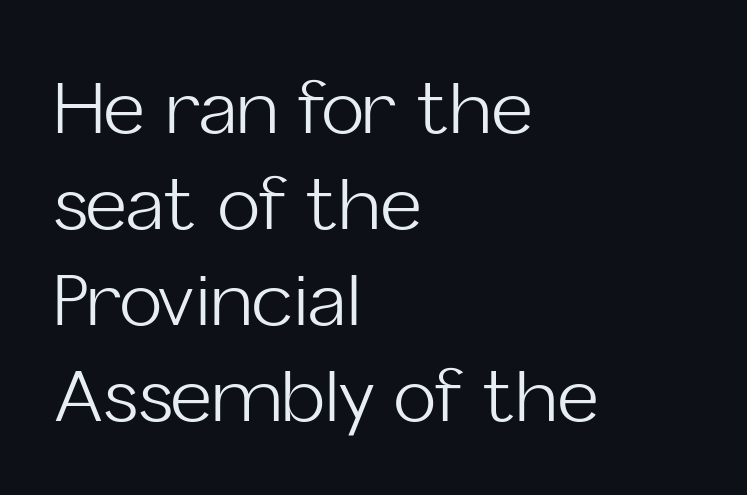
{"serif": "no", "italic": "no", "bold": "no", "weight": "light", "width": "normal", "stroke_contrast": "low", "x_height": "medium", "monospaced": "no", "underline": "no", "align": "left", "line_spacing": "normal", "line_spacing_ratio": 1.35, "letter_spacing": "normal", "letter_spacing_em": 0.0, "glyph_px": 71}
